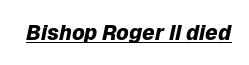
It's the slanting kind of type. Underlined type. The typesetting leans heavy: a genuine bold. Standard letterfit; no display-style spreading of the glyphs.
